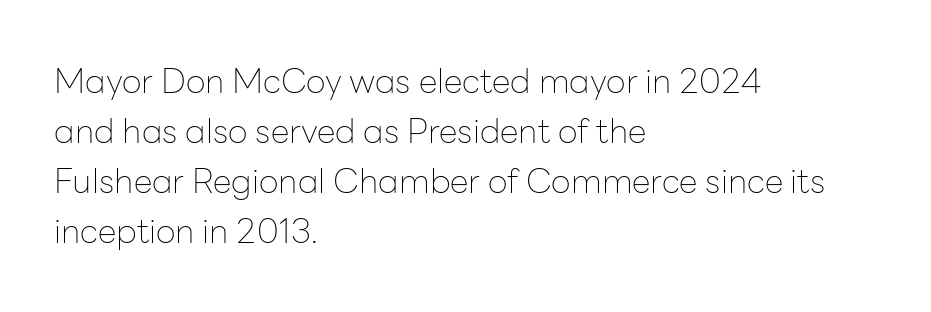
Q: Is the text bold? A: No.
Q: Is the text italic (slanted)? A: No, it is upright.
Q: Is the typeface a serif or a sans-serif typeface? A: Sans-serif.
Q: Is the text underlined? A: No.
Q: How is the paragraph aligned? A: Left-aligned.
Q: Is the spacing between letters normal or unusually wide? A: Normal.
Q: Is the spacing between lines tight, normal or loose? A: Normal.
Q: Width (condensed, normal, or wide)? A: Normal.
Q: Stroke contrast? A: Low.
Q: x-height? A: Medium.
Q: Monospaced? A: No.
